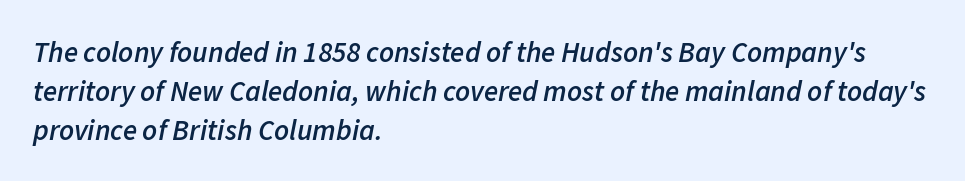
Q: Is the text bold? A: Semi-bold.
Q: Is the text italic (slanted)? A: Yes, it leans right by about 11 degrees.
Q: Is the text underlined? A: No.
Q: How is the paragraph aligned? A: Left-aligned.
Q: Is the spacing between letters normal or unusually wide? A: Normal.
Q: Is the spacing between lines tight, normal or loose? A: Normal.
Q: Width (condensed, normal, or wide)? A: Normal.
Q: Stroke contrast? A: Low.
Q: x-height? A: Medium.
Q: Monospaced? A: No.
